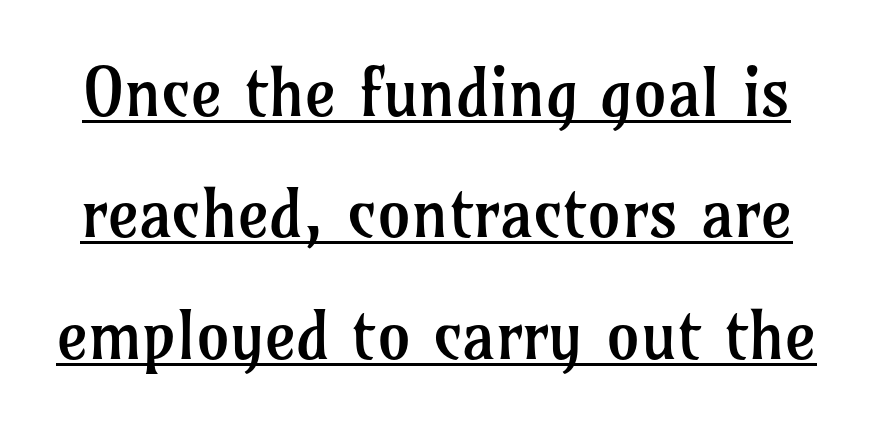
Q: Is the text bold? A: No.
Q: Is the text italic (slanted)? A: No, it is upright.
Q: Is the typeface a serif or a sans-serif typeface? A: Serif.
Q: Is the text underlined? A: Yes.
Q: Is the spacing between letters normal or unusually wide? A: Normal.
Q: Width (condensed, normal, or wide)? A: Normal.
Q: Stroke contrast? A: Low.
Q: x-height? A: Medium.
Q: Monospaced? A: No.
